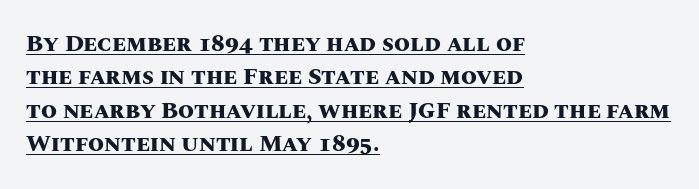
The image shows 23 px bold type, upright; set left-aligned, normal line spacing (1.45x), normal letter spacing, underlined.
